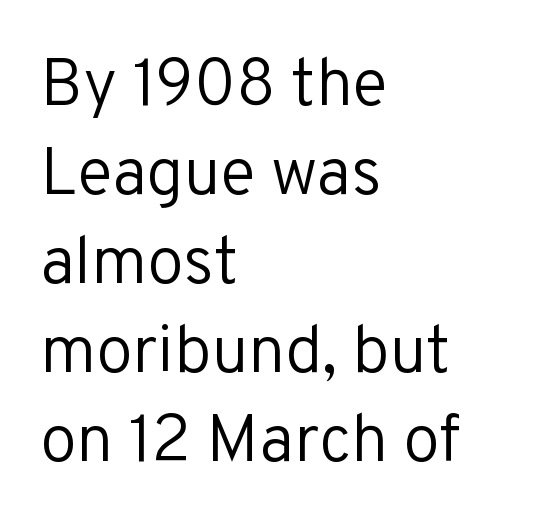
Q: Is the text bold? A: No.
Q: Is the text italic (slanted)? A: No, it is upright.
Q: Is the typeface a serif or a sans-serif typeface? A: Sans-serif.
Q: Is the text underlined? A: No.
Q: How is the paragraph aligned? A: Left-aligned.
Q: Is the spacing between letters normal or unusually wide? A: Normal.
Q: Is the spacing between lines tight, normal or loose? A: Normal.
Q: Width (condensed, normal, or wide)? A: Normal.
Q: Stroke contrast? A: Low.
Q: x-height? A: Medium.
Q: Monospaced? A: No.
